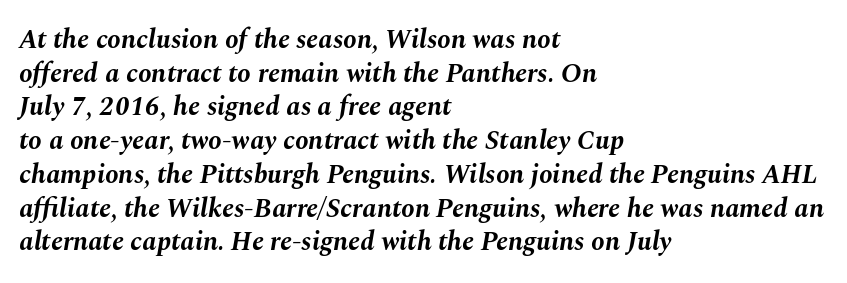
{"italic": "yes", "lean": "right", "slant_degrees": 10, "bold": "yes", "underline": "no", "align": "left", "line_spacing": "normal", "line_spacing_ratio": 1.25, "letter_spacing": "normal", "letter_spacing_em": 0.0, "glyph_px": 27}
